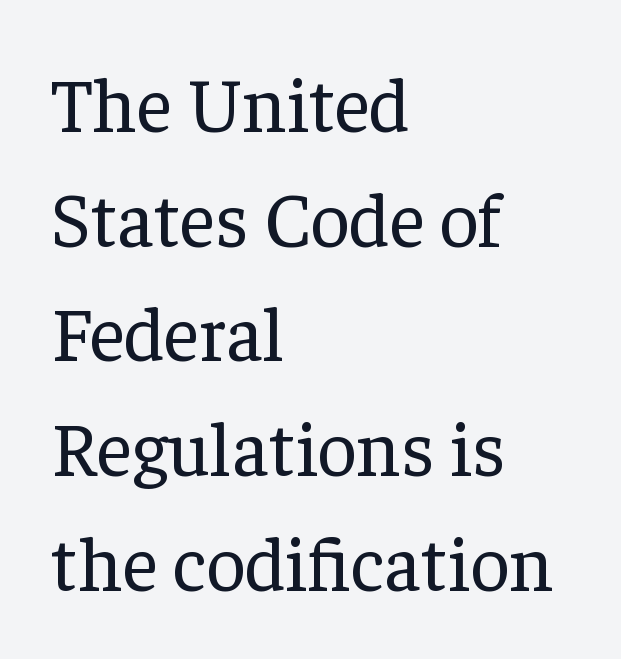
The image shows 77 px regular-weight serif type, upright; set left-aligned, normal line spacing (1.49x), normal letter spacing, not underlined; low stroke contrast and a medium x-height.
